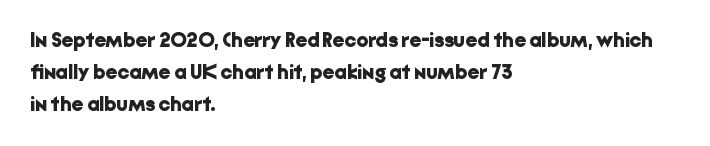
The type sits square on the baseline with zero lean. Summary of weight: heavy, a full bold. Interline gaps are of average width in this sample. The type is set solid horizontally, with unmodified tracking. Underline: absent.
